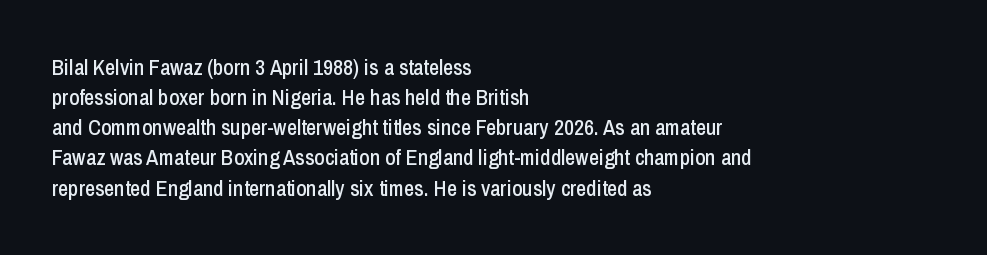
The image shows 22 px text type, upright; set left-aligned, normal line spacing (1.37x), normal letter spacing, not underlined.
